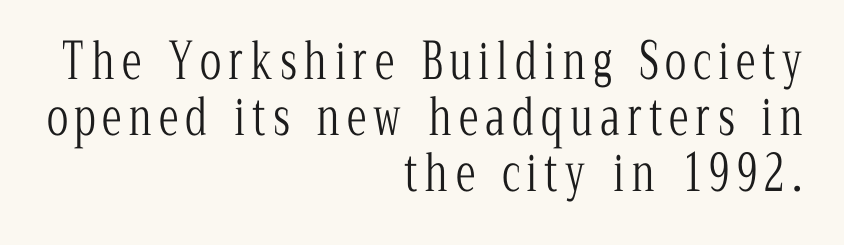
{"serif": "yes", "italic": "no", "bold": "no", "weight": "light", "width": "condensed", "stroke_contrast": "low", "x_height": "medium", "monospaced": "no", "underline": "no", "align": "right", "line_spacing": "tight", "line_spacing_ratio": 1.12, "glyph_px": 50}
